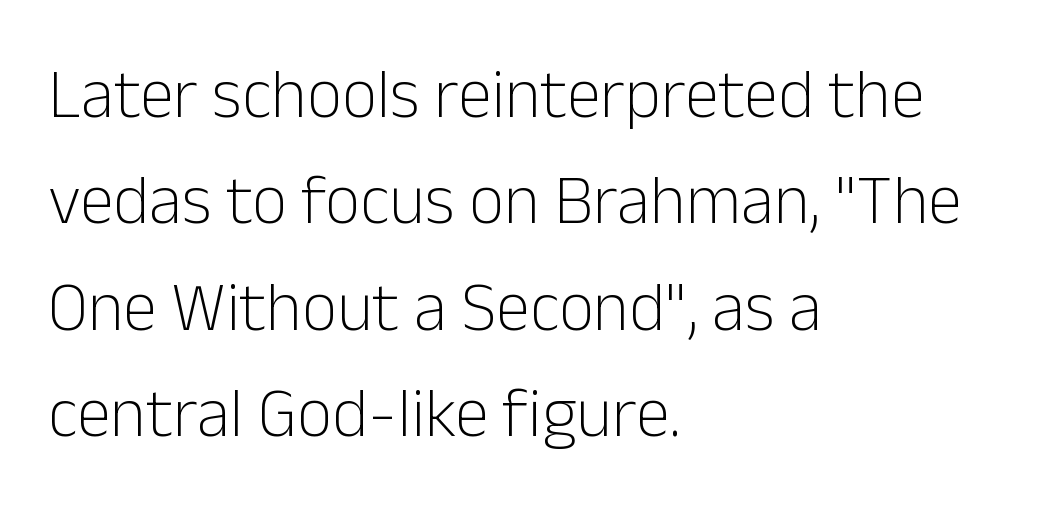
Q: Is the text bold? A: No.
Q: Is the text italic (slanted)? A: No, it is upright.
Q: Is the typeface a serif or a sans-serif typeface? A: Sans-serif.
Q: Is the text underlined? A: No.
Q: How is the paragraph aligned? A: Left-aligned.
Q: Is the spacing between letters normal or unusually wide? A: Normal.
Q: Is the spacing between lines tight, normal or loose? A: Normal.
Q: Width (condensed, normal, or wide)? A: Normal.
Q: Stroke contrast? A: Low.
Q: x-height? A: Medium.
Q: Monospaced? A: No.
